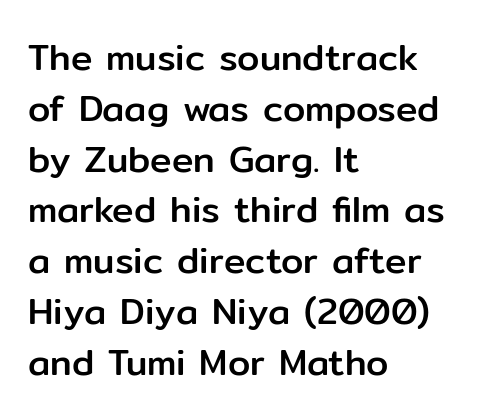
{"serif": "no", "italic": "no", "width": "normal", "stroke_contrast": "low", "x_height": "medium", "monospaced": "no", "underline": "no", "align": "left", "line_spacing": "normal", "line_spacing_ratio": 1.41, "letter_spacing": "normal", "letter_spacing_em": 0.0, "glyph_px": 36}
